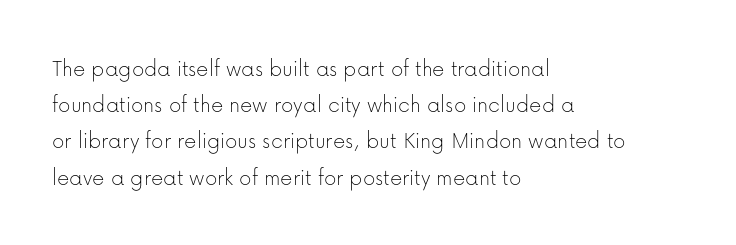
The image shows 24 px text type, upright; set left-aligned, normal line spacing (1.51x), normal letter spacing, not underlined.
